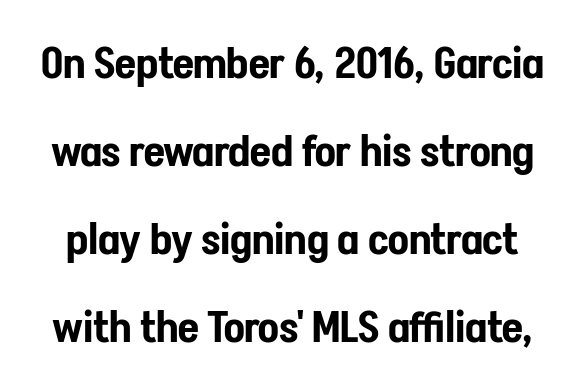
The image shows 43 px condensed sans-serif type, upright; set loose line spacing (2.05x), normal letter spacing, not underlined; low stroke contrast and a medium x-height.
